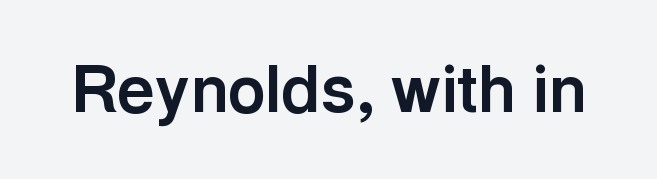
{"serif": "no", "italic": "no", "bold": "yes", "weight": "bold", "width": "normal", "x_height": "medium", "monospaced": "no", "underline": "no", "letter_spacing": "normal", "letter_spacing_em": 0.0, "glyph_px": 65}
